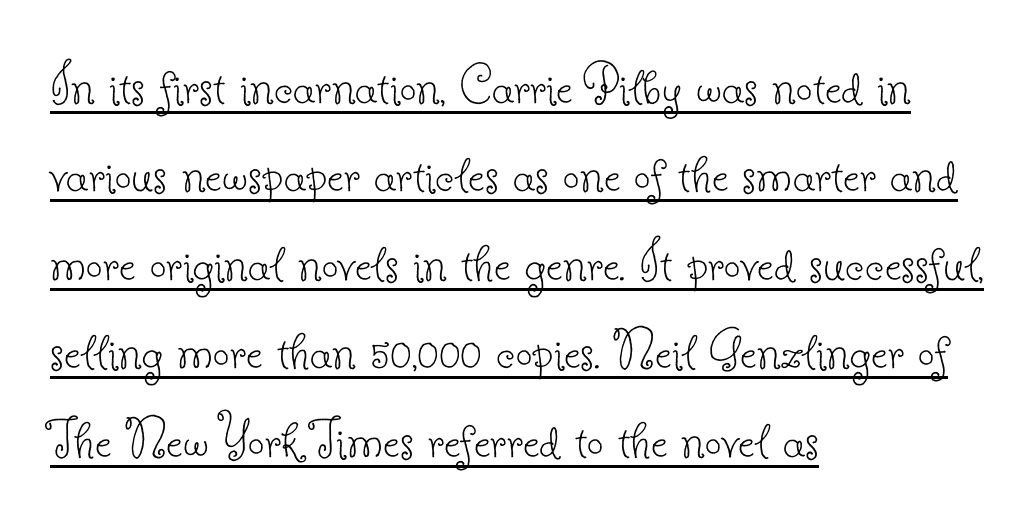
{"serif": "yes", "italic": "no", "bold": "no", "weight": "thin", "width": "normal", "stroke_contrast": "low", "x_height": "small", "monospaced": "no", "underline": "yes", "align": "left", "line_spacing": "normal", "line_spacing_ratio": 1.5, "letter_spacing": "normal", "letter_spacing_em": 0.0, "glyph_px": 59}
